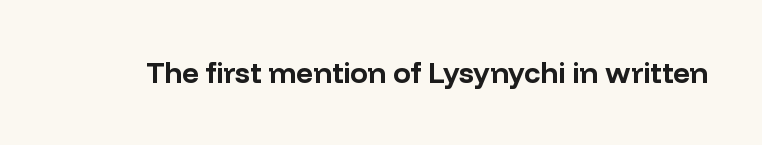
Q: Is the text bold? A: Yes.
Q: Is the text italic (slanted)? A: No, it is upright.
Q: Is the typeface a serif or a sans-serif typeface? A: Sans-serif.
Q: Is the text underlined? A: No.
Q: Is the spacing between letters normal or unusually wide? A: Normal.
Q: Width (condensed, normal, or wide)? A: Normal.
Q: Stroke contrast? A: Low.
Q: x-height? A: Medium.
Q: Monospaced? A: No.
